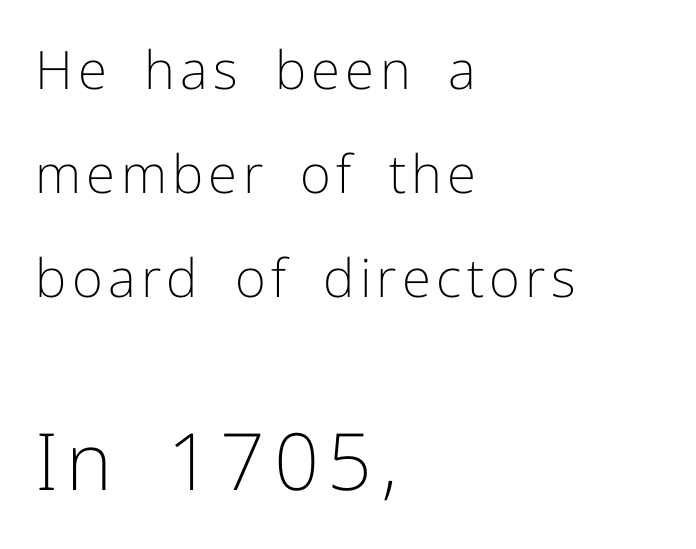
{"serif": "no", "italic": "no", "bold": "no", "weight": "light", "width": "normal", "stroke_contrast": "low", "x_height": "medium", "monospaced": "no", "underline": "no", "align": "left", "line_spacing": "loose", "line_spacing_ratio": 1.96, "larger_block": "second", "size_ratio": 1.49, "glyph_px": 79}
